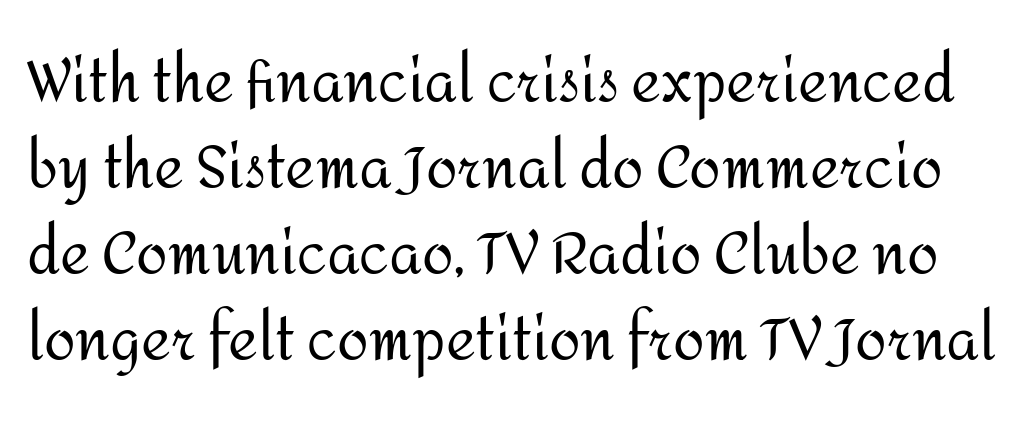
{"serif": "no", "italic": "no", "bold": "no", "weight": "regular", "width": "normal", "stroke_contrast": "medium", "x_height": "medium", "monospaced": "no", "underline": "no", "line_spacing": "normal", "line_spacing_ratio": 1.51, "letter_spacing": "normal", "letter_spacing_em": 0.0, "glyph_px": 57}
